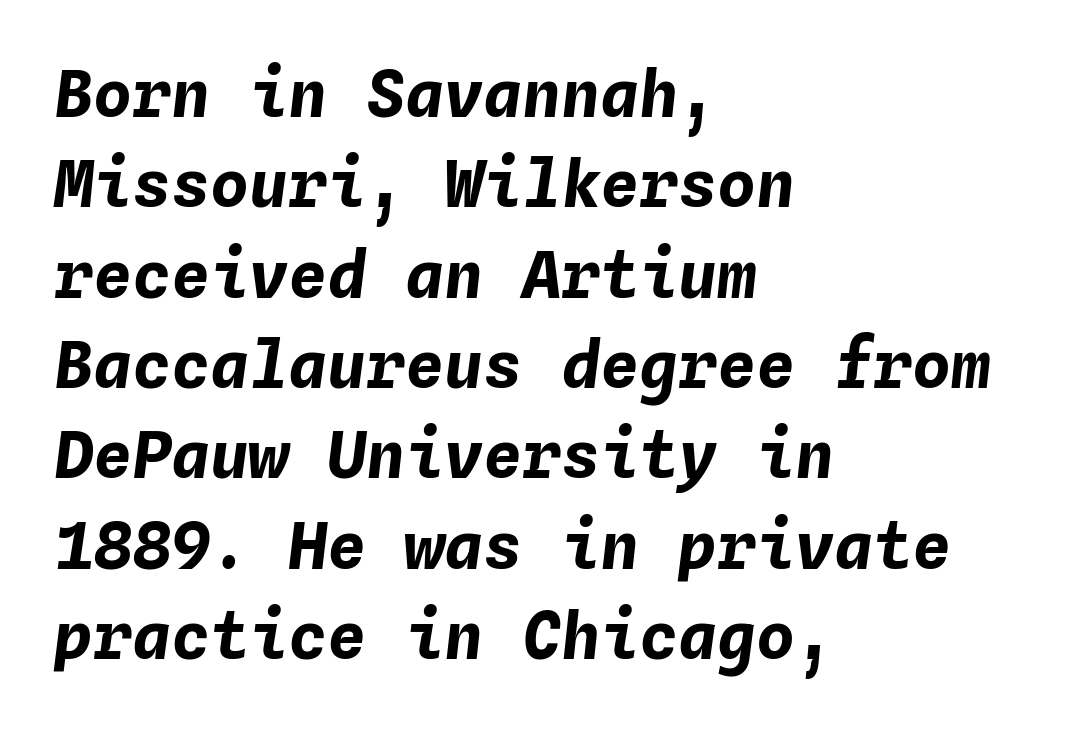
Which margin do the lines hug? The left one — the right edge is uneven. Set as a true bold cut, around the 700 mark. Designer's note — italics engaged. If you measured baseline to baseline, you'd find a middling distance. No word sits above an underline. Between one letter and the next there's only the usual sliver of space.
